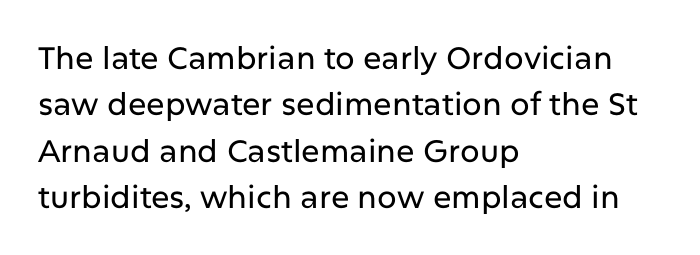
Q: Is the text italic (slanted)? A: No, it is upright.
Q: Is the typeface a serif or a sans-serif typeface? A: Sans-serif.
Q: Is the text underlined? A: No.
Q: How is the paragraph aligned? A: Left-aligned.
Q: Is the spacing between letters normal or unusually wide? A: Normal.
Q: Is the spacing between lines tight, normal or loose? A: Normal.
Q: Width (condensed, normal, or wide)? A: Normal.
Q: Stroke contrast? A: Low.
Q: x-height? A: Medium.
Q: Monospaced? A: No.
